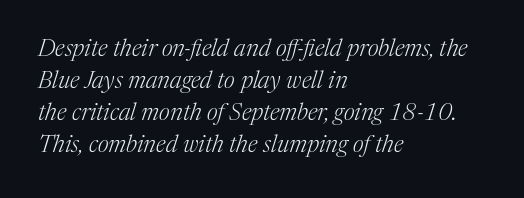
{"italic": "yes", "lean": "right", "slant_degrees": 17, "bold": "no", "underline": "no", "align": "left", "line_spacing": "normal", "line_spacing_ratio": 1.34, "letter_spacing": "normal", "letter_spacing_em": 0.0, "glyph_px": 24}
